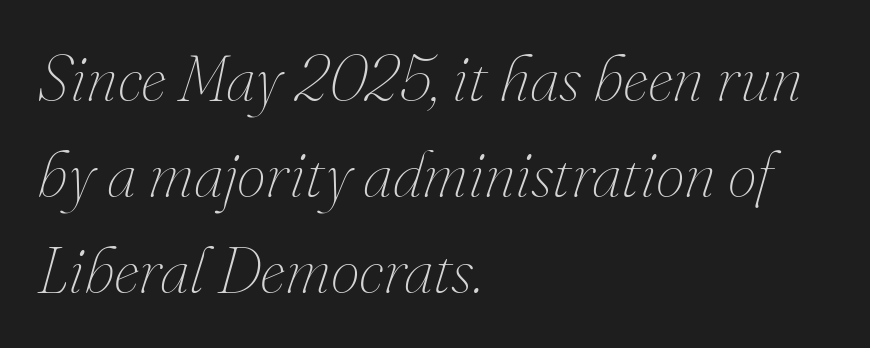
{"italic": "yes", "lean": "right", "slant_degrees": 16, "bold": "no", "weight": "thin", "width": "normal", "stroke_contrast": "medium", "x_height": "small", "monospaced": "no", "underline": "no", "align": "left", "line_spacing": "normal", "line_spacing_ratio": 1.48, "letter_spacing": "normal", "letter_spacing_em": 0.0, "glyph_px": 65}
